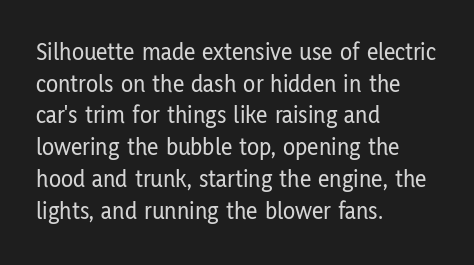
The image shows 25 px text type, upright; set left-aligned, normal line spacing (1.27x), normal letter spacing, not underlined.
